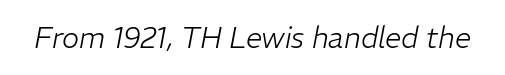
Q: Is the text bold? A: No.
Q: Is the text italic (slanted)? A: Yes, it leans right by about 11 degrees.
Q: Is the text underlined? A: No.
Q: Is the spacing between letters normal or unusually wide? A: Normal.
Q: Width (condensed, normal, or wide)? A: Normal.
Q: Stroke contrast? A: Low.
Q: x-height? A: Medium.
Q: Monospaced? A: No.
